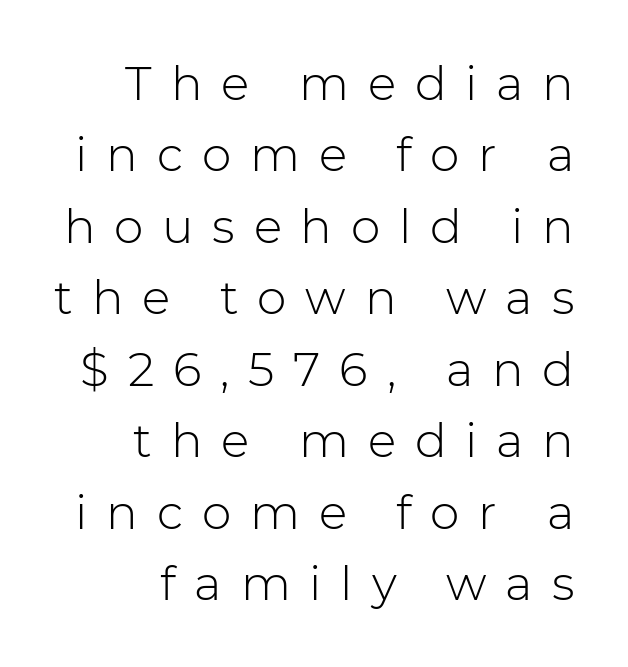
Q: Is the text bold? A: No.
Q: Is the text italic (slanted)? A: No, it is upright.
Q: Is the typeface a serif or a sans-serif typeface? A: Sans-serif.
Q: Is the text underlined? A: No.
Q: How is the paragraph aligned? A: Right-aligned.
Q: Is the spacing between letters normal or unusually wide? A: Unusually wide.
Q: Is the spacing between lines tight, normal or loose? A: Normal.
Q: Width (condensed, normal, or wide)? A: Normal.
Q: Stroke contrast? A: Low.
Q: x-height? A: Medium.
Q: Monospaced? A: No.
